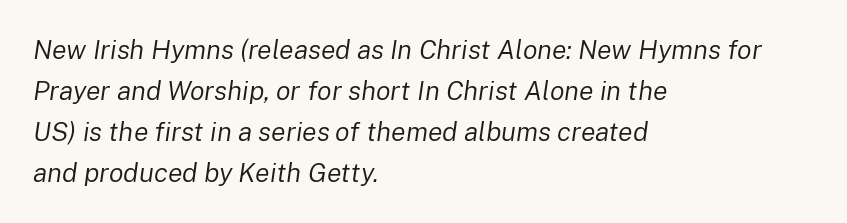
The image shows 27 px text type, italic (leaning right); set left-aligned, normal line spacing (1.52x), normal letter spacing, not underlined.
